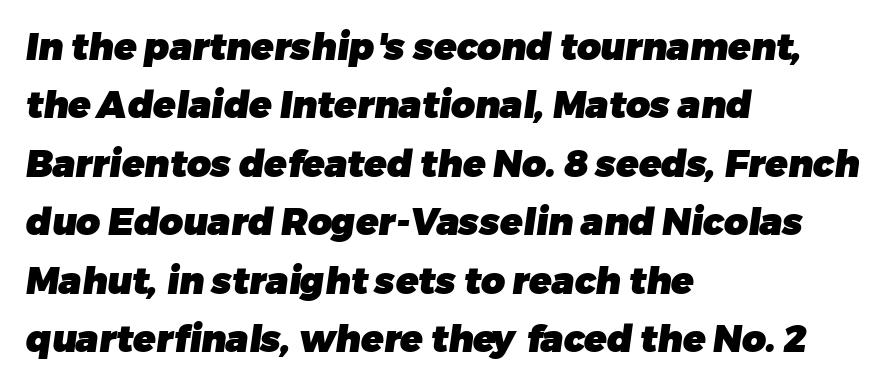
The image shows 37 px heavy sans-serif type; set left-aligned, normal line spacing (1.58x), normal letter spacing, not underlined; low stroke contrast and a medium x-height.
